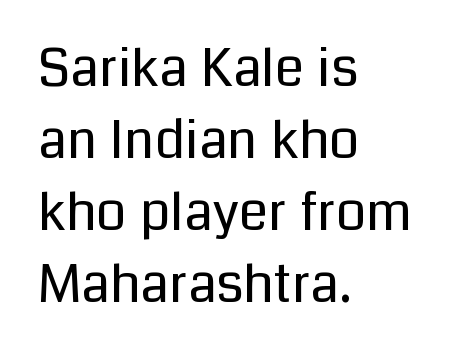
{"serif": "no", "italic": "no", "bold": "no", "weight": "regular", "width": "normal", "stroke_contrast": "low", "x_height": "medium", "monospaced": "no", "underline": "no", "align": "left", "line_spacing": "normal", "line_spacing_ratio": 1.36, "letter_spacing": "normal", "letter_spacing_em": 0.0, "glyph_px": 53}
